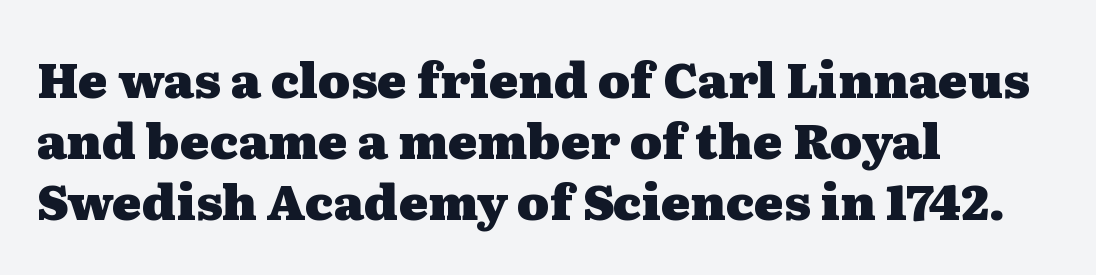
Q: Is the text bold? A: Yes.
Q: Is the text italic (slanted)? A: No, it is upright.
Q: Is the typeface a serif or a sans-serif typeface? A: Serif.
Q: Is the text underlined? A: No.
Q: How is the paragraph aligned? A: Left-aligned.
Q: Is the spacing between letters normal or unusually wide? A: Normal.
Q: Width (condensed, normal, or wide)? A: Wide.
Q: Stroke contrast? A: Medium.
Q: x-height? A: Medium.
Q: Monospaced? A: No.
